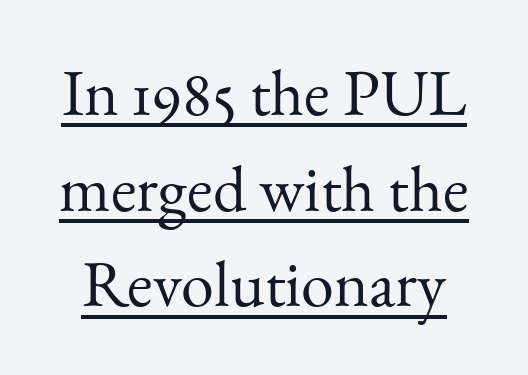
A quiet, ordinary-to-light weight characterises the typeface. Check where the strokes stop: tiny serifs finish them off. Italic? Not at all — the glyphs are vertical. Quick note: interline space is typical. These lines are rendered in a variable-pitch font. Students, observe the line beneath the letters — that is underlining.
